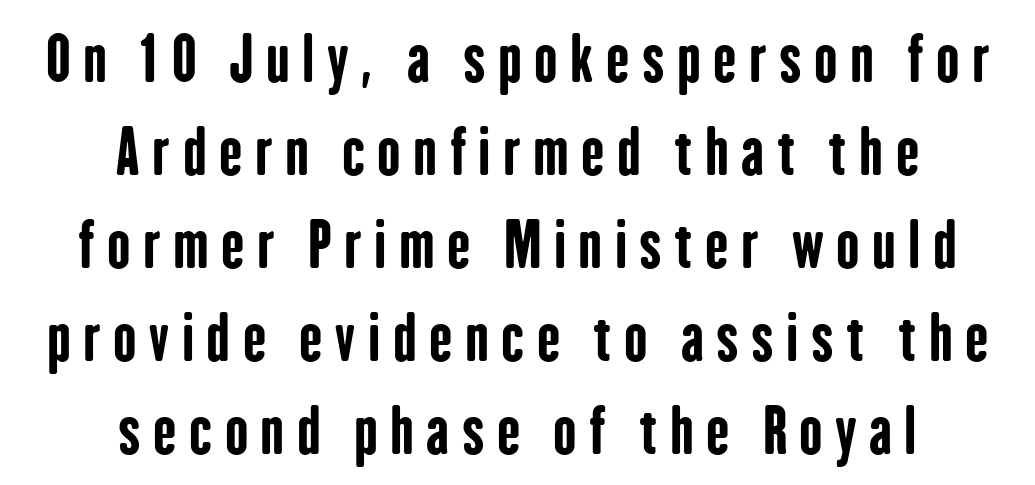
The image shows 62 px bold, condensed sans-serif type, upright; set centered, normal line spacing (1.5x), unusually wide letter spacing (+0.2 em), not underlined; low stroke contrast and a medium x-height.
